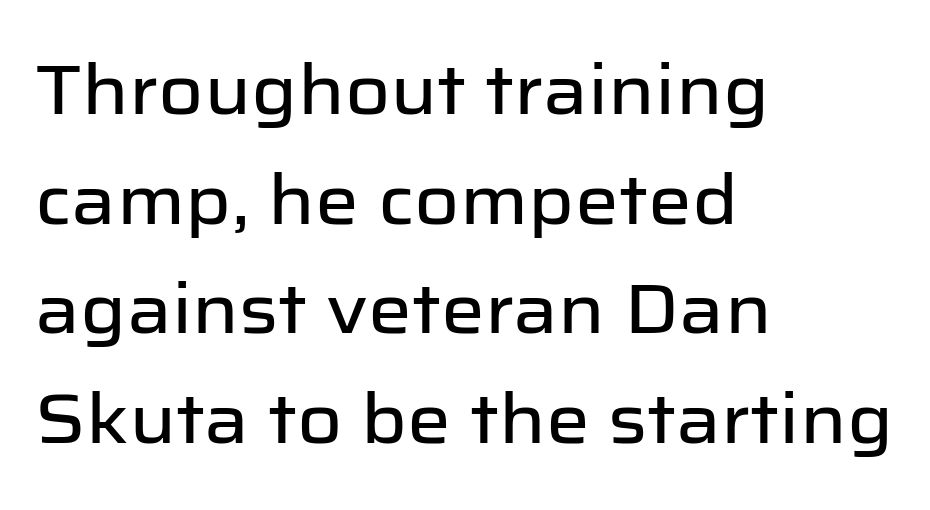
{"serif": "no", "italic": "no", "width": "normal", "stroke_contrast": "low", "x_height": "medium", "monospaced": "no", "underline": "no", "align": "left", "line_spacing": "normal", "line_spacing_ratio": 1.59, "letter_spacing": "normal", "letter_spacing_em": 0.0, "glyph_px": 69}
